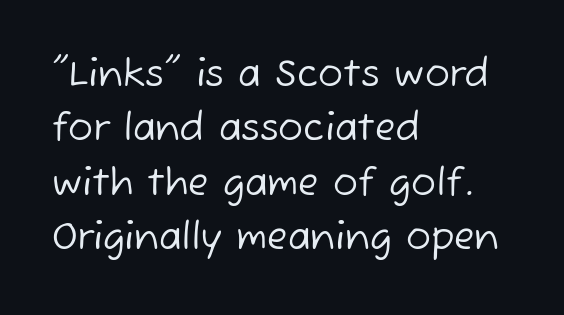
Standard letterfit; no display-style spreading of the glyphs. Spacing verdict: proportional, widths tailored to each character. A student would call this left alignment; a typographer would say flush left, rag right. The rendering uses a moderate line-height, typical for paragraphs.
